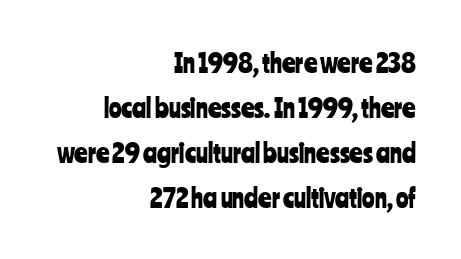
Q: Is the text italic (slanted)? A: No, it is upright.
Q: Is the text underlined? A: No.
Q: How is the paragraph aligned? A: Right-aligned.
Q: Is the spacing between letters normal or unusually wide? A: Normal.
